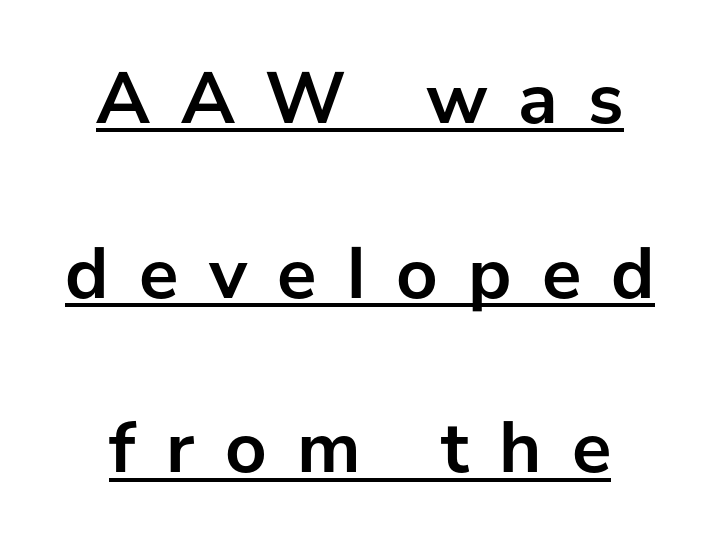
{"serif": "no", "italic": "no", "bold": "yes", "weight": "semibold", "width": "normal", "stroke_contrast": "low", "x_height": "medium", "monospaced": "no", "underline": "yes", "align": "center", "line_spacing": "loose", "line_spacing_ratio": 2.36, "letter_spacing": "wide", "letter_spacing_em": 0.41, "glyph_px": 74}
